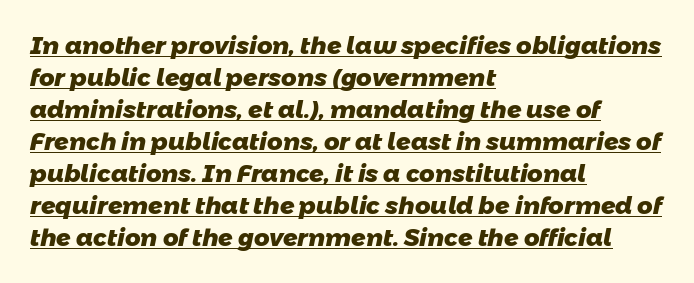
Strokes here are thick enough to call this a true bold. Inter-character spacing is left at the font's built-in metrics. The string is rendered with underlining switched on. Does the leading feel generous? No, just average. Line beginnings align vertically; line endings do not.
